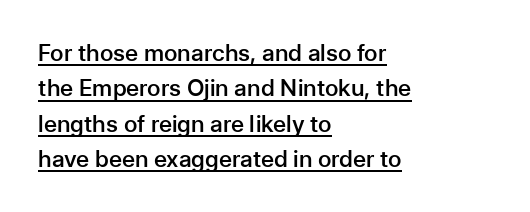
Q: Is the text bold? A: Semi-bold.
Q: Is the text italic (slanted)? A: No, it is upright.
Q: Is the text underlined? A: Yes.
Q: How is the paragraph aligned? A: Left-aligned.
Q: Is the spacing between letters normal or unusually wide? A: Normal.
Q: Is the spacing between lines tight, normal or loose? A: Normal.
